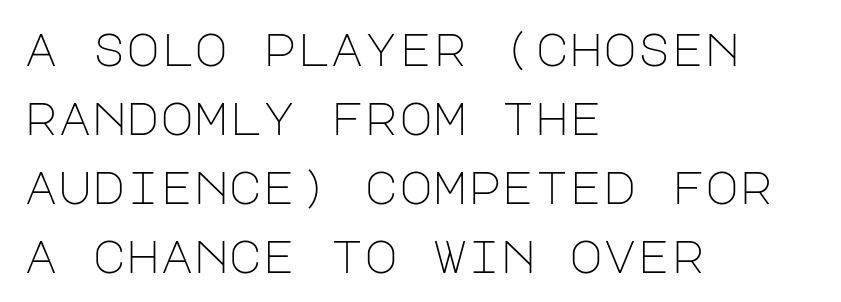
{"serif": "no", "italic": "no", "bold": "no", "weight": "light", "width": "normal", "stroke_contrast": "low", "x_height": "large", "underline": "no", "align": "left", "line_spacing": "normal", "line_spacing_ratio": 1.5, "letter_spacing": "normal", "letter_spacing_em": 0.0, "glyph_px": 46}
